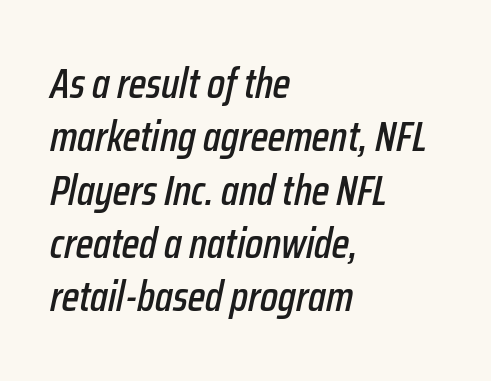
There is no visible air inserted between adjacent glyphs. In CSS terms this would be text-align: left. The face used here is proportionally spaced, like ordinary book or web type. The foot of each line stays bare and open.
